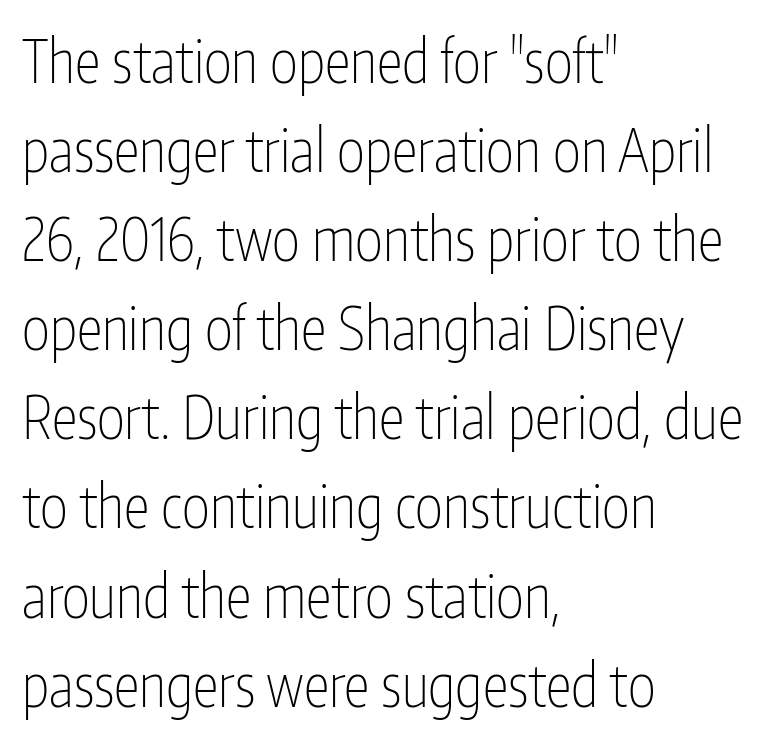
The image shows 59 px thin, condensed sans-serif type, upright; set left-aligned, normal line spacing (1.51x), normal letter spacing, not underlined; low stroke contrast and a medium x-height.
